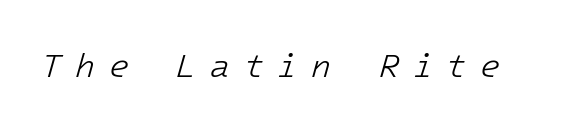
The image shows 33 px light type, italic (leaning right); set unusually wide letter spacing (+0.41 em), not underlined; low stroke contrast and a medium x-height.
